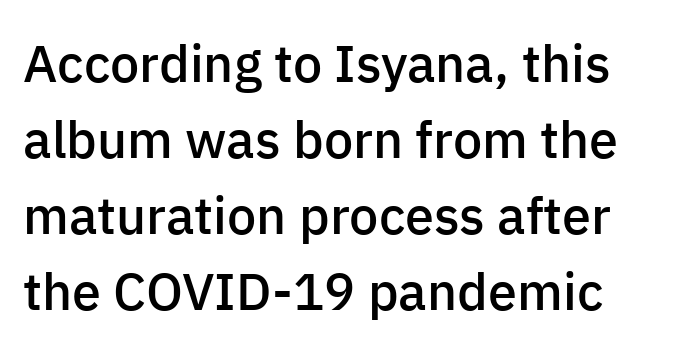
The image shows 52 px semibold sans-serif type, upright; set normal line spacing (1.46x), normal letter spacing, not underlined; low stroke contrast and a medium x-height.
